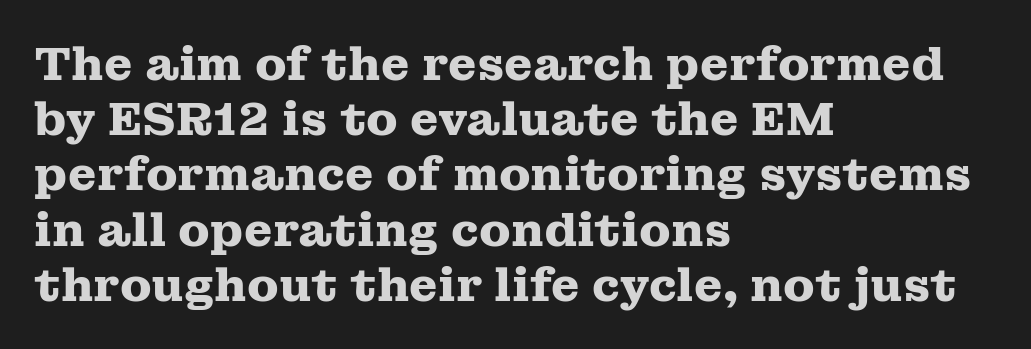
Q: Is the text bold? A: Yes.
Q: Is the text italic (slanted)? A: No, it is upright.
Q: Is the typeface a serif or a sans-serif typeface? A: Serif.
Q: Is the text underlined? A: No.
Q: How is the paragraph aligned? A: Left-aligned.
Q: Is the spacing between letters normal or unusually wide? A: Normal.
Q: Width (condensed, normal, or wide)? A: Wide.
Q: Stroke contrast? A: Medium.
Q: x-height? A: Medium.
Q: Monospaced? A: No.
